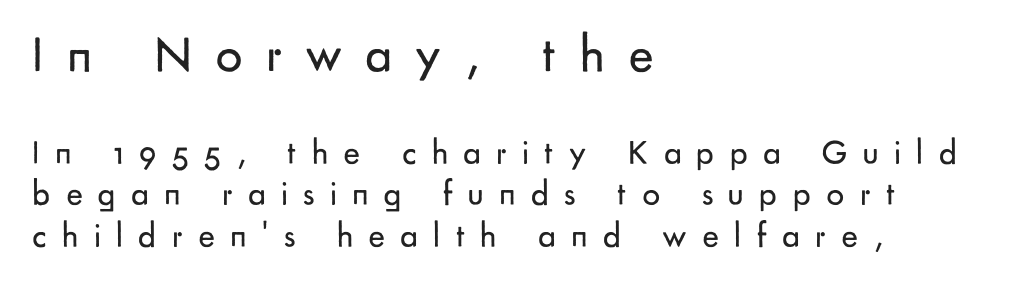
Summary of weight: not heavy and not bold. Short and long lines alike share a common starting point at left. The font family rendered here belongs to the sans-serif group. Each letter keeps its own natural width here, so spacing adapts to shape. Block one is the big one; block two sits smaller underneath. Spacing between characters has been opened up far beyond the box default.
